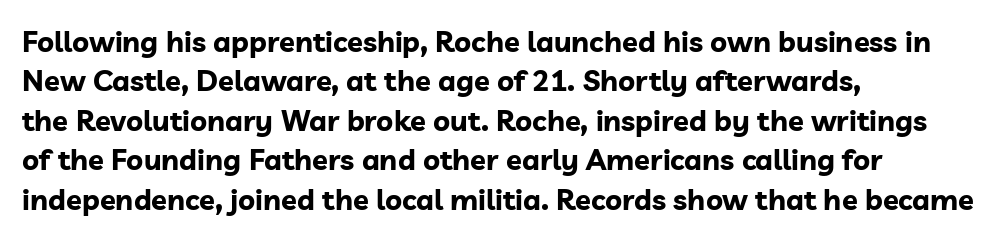
{"serif": "no", "italic": "no", "bold": "yes", "weight": "bold", "width": "normal", "stroke_contrast": "low", "x_height": "medium", "monospaced": "no", "underline": "no", "align": "left", "line_spacing": "normal", "line_spacing_ratio": 1.36, "letter_spacing": "normal", "letter_spacing_em": 0.0, "glyph_px": 29}
